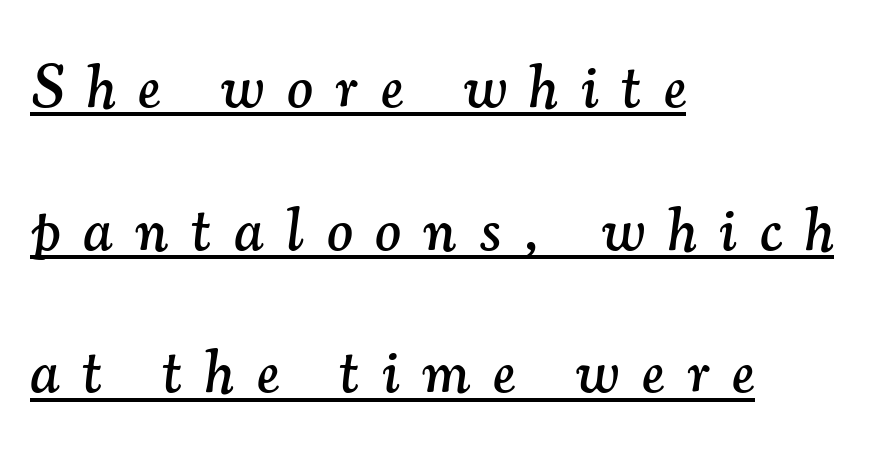
{"serif": "yes", "italic": "yes", "lean": "right", "slant_degrees": 7, "width": "normal", "stroke_contrast": "medium", "x_height": "small", "monospaced": "no", "underline": "yes", "align": "left", "line_spacing": "loose", "line_spacing_ratio": 2.34, "letter_spacing": "wide", "letter_spacing_em": 0.38, "glyph_px": 61}
